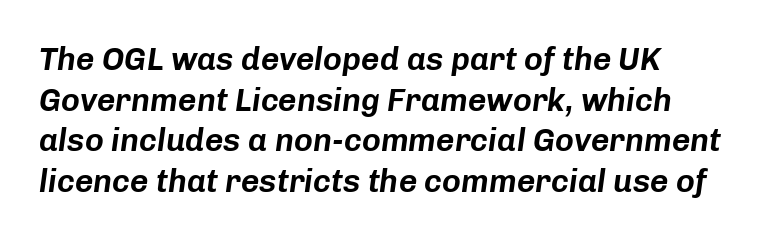
Varying glyph widths throughout — classic text-font behaviour. Rows of type keep a routine distance in the vertical direction. Honestly, the letter spacing is just normal — you wouldn't notice it. Each line starts at the same left margin while the right side varies. The text carries the slant typical of an italic or oblique font. Plain, unruled lines of type.
